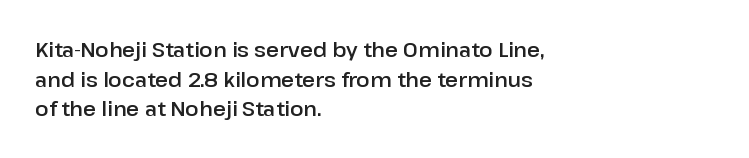
The words here are not underlined. Compared with typical paragraphs, the rows here are spaced about the same. Leftover space on each line is placed entirely after the last word. Students, note that the glyphs here touch the page at normal intervals. Italic: no, the glyphs are upright roman.
